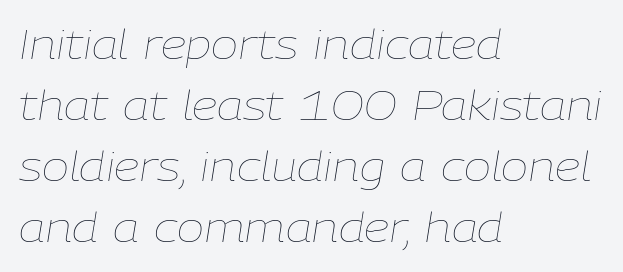
A normal amount of white space separates one row of letters from the next. Compared with a typical body face, this is equally light or lighter still. Bare-footed words on every line. Layout note: lines flush left. The rendering uses natural spacing where letterforms have individual widths. The type is set solid horizontally, with unmodified tracking.
